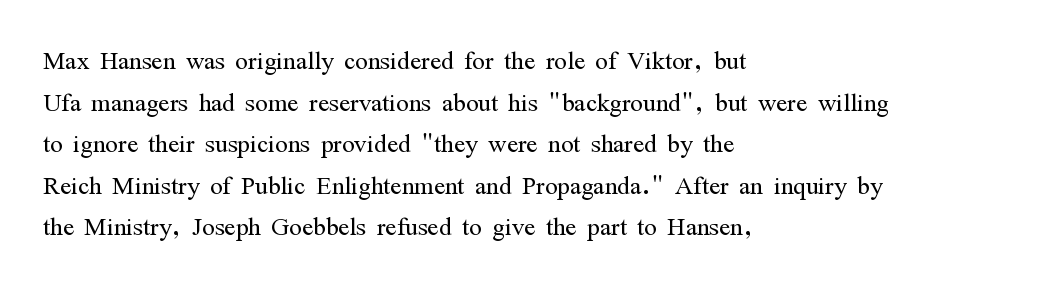
Rows of type keep a routine distance in the vertical direction. Each letter keeps its own natural width here, so spacing adapts to shape. Short and long lines alike share a common starting point at left. To sum up the face: it has serifs.
